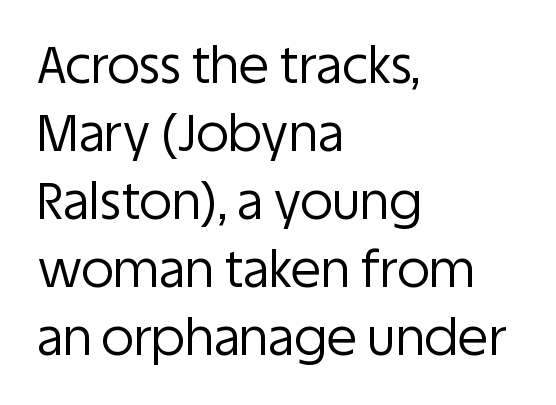
{"serif": "no", "italic": "no", "bold": "no", "weight": "regular", "width": "normal", "stroke_contrast": "low", "x_height": "large", "monospaced": "no", "underline": "no", "align": "left", "line_spacing": "normal", "line_spacing_ratio": 1.36, "letter_spacing": "normal", "letter_spacing_em": 0.0, "glyph_px": 50}
